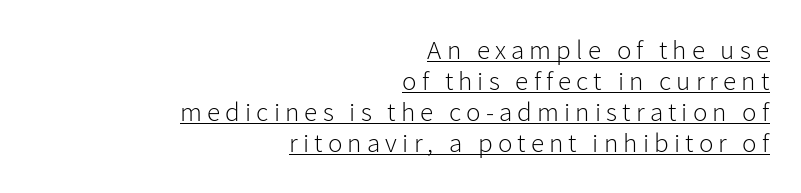
No chunkiness to these letters — they're not bold. Nope, not italic — everything's standing straight. Horizontal bands of white between lines are thin slivers. Visually the block forms a straight wall on the right and a jagged coastline on the left. Each line of the rendering has a horizontal stroke beneath the glyphs.
